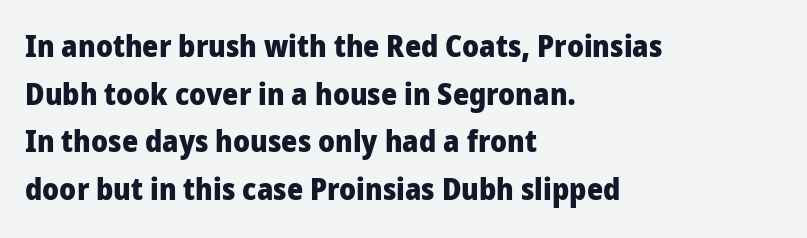
{"serif": "no", "italic": "no", "bold": "yes", "weight": "heavy", "width": "condensed", "stroke_contrast": "low", "x_height": "large", "monospaced": "no", "underline": "no", "align": "left", "line_spacing": "normal", "line_spacing_ratio": 1.54, "letter_spacing": "normal", "letter_spacing_em": 0.0, "glyph_px": 31}
